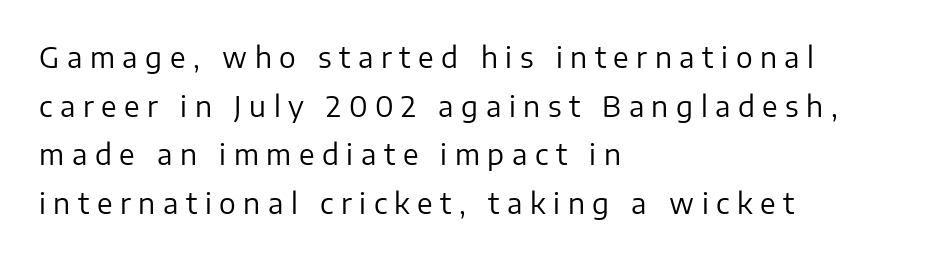
Q: Is the text bold? A: No.
Q: Is the text italic (slanted)? A: No, it is upright.
Q: Is the typeface a serif or a sans-serif typeface? A: Sans-serif.
Q: Is the text underlined? A: No.
Q: How is the paragraph aligned? A: Left-aligned.
Q: Is the spacing between letters normal or unusually wide? A: Unusually wide.
Q: Width (condensed, normal, or wide)? A: Normal.
Q: Stroke contrast? A: Low.
Q: x-height? A: Medium.
Q: Monospaced? A: No.
